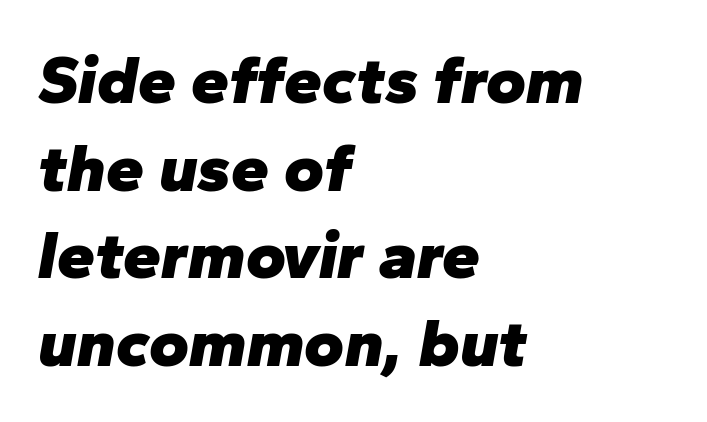
Q: Is the text bold? A: Yes.
Q: Is the text italic (slanted)? A: Yes, it leans right by about 10 degrees.
Q: Is the text underlined? A: No.
Q: How is the paragraph aligned? A: Left-aligned.
Q: Is the spacing between letters normal or unusually wide? A: Normal.
Q: Is the spacing between lines tight, normal or loose? A: Normal.
Q: Width (condensed, normal, or wide)? A: Normal.
Q: Stroke contrast? A: Low.
Q: x-height? A: Medium.
Q: Monospaced? A: No.
